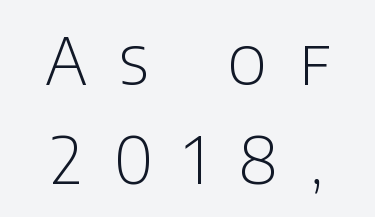
The strokes are not fattened; the text isn't bold. The horizontal fit of the characters is loose and conspicuously gappy. The lines sit at an ordinary, default distance from one another. The text block is weighted toward neither margin, spreading evenly from the middle. Italic? Not at all — the glyphs are vertical.
